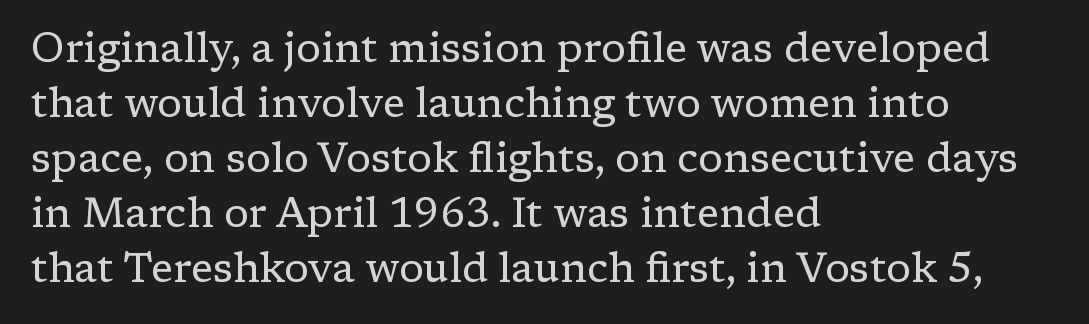
The image shows 41 px regular-weight serif type, upright; set left-aligned, normal line spacing (1.34x), normal letter spacing, not underlined; low stroke contrast and a medium x-height.
